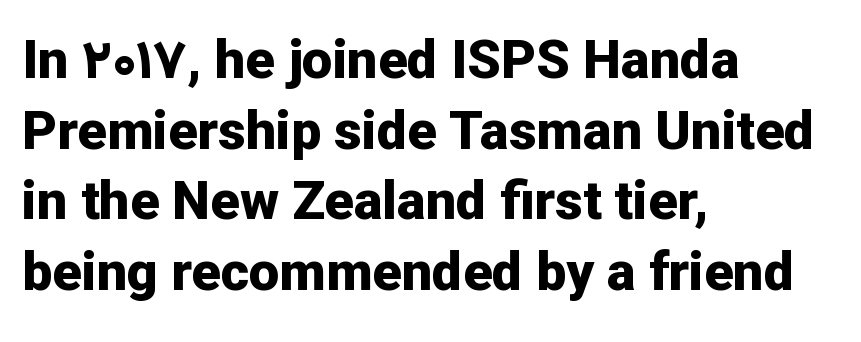
Tall strokes in this sample are plumb rather than angled. Line starts are locked; line ends wander. There is no visible air inserted between adjacent glyphs. Interline gaps are of average width in this sample. You can tell from the bare stems that sans-serif type was used.
